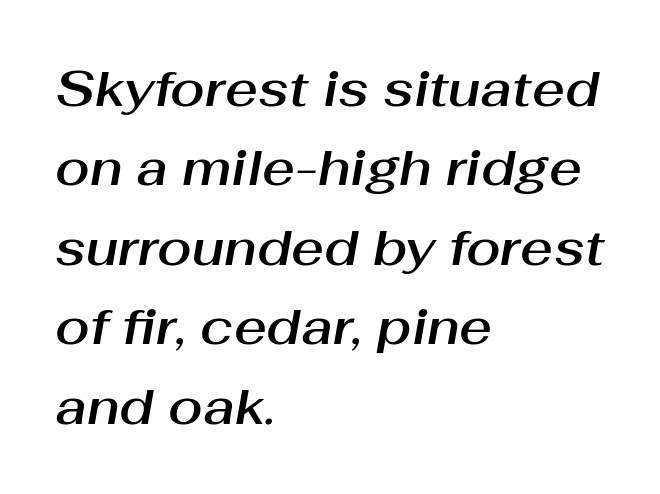
The image shows 50 px text type, italic (leaning right); set left-aligned, normal line spacing (1.59x), normal letter spacing, not underlined; medium stroke contrast and a medium x-height.
